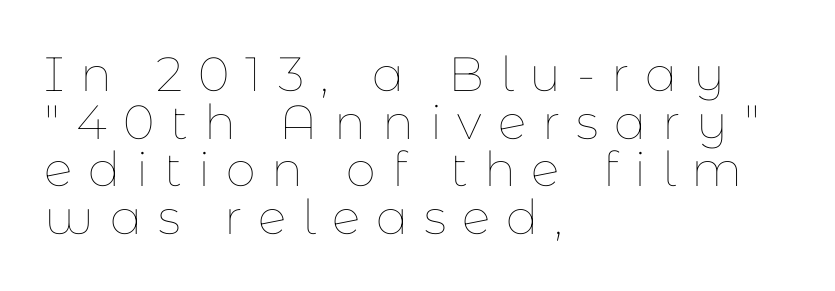
The image shows 48 px thin type, upright; set left-aligned, tight line spacing (0.99x), unusually wide letter spacing (+0.33 em), not underlined; low stroke contrast and a medium x-height.
